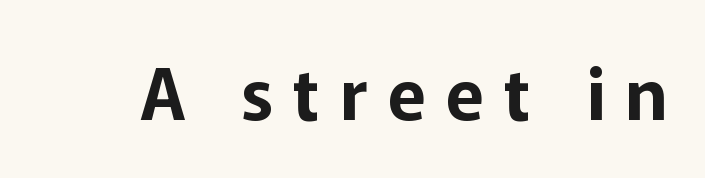
These lines are rendered in a variable-pitch font. Each row of text sits above clean, open space. The typography opts for an upright posture over an oblique one. Observe the absence of serifs on each vertical stroke in this sample. Does extra space separate the letters? Yes, quite a lot of it.
